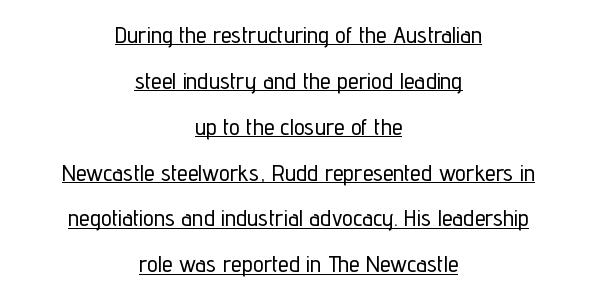
Ordinary non-slanted type is in use. Notice the wide empty band between every row — that's loose leading. These lines keep a tight, regular rhythm from letter to letter. Visually the block forms a symmetrical silhouette, jagged on both flanks. Descenders here cross a horizontal rule under the line.
